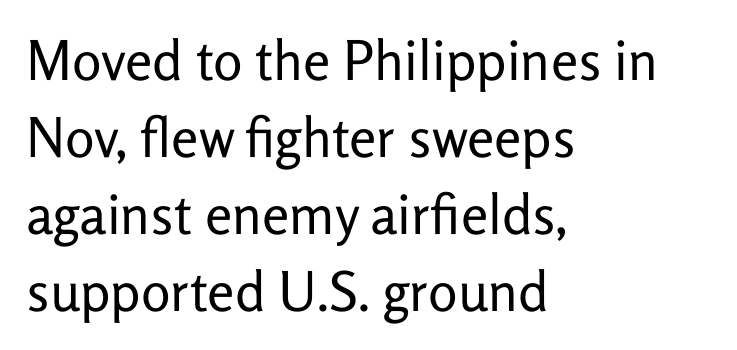
The image shows 55 px regular-weight sans-serif type, upright; set left-aligned, normal line spacing (1.4x), normal letter spacing, not underlined; low stroke contrast and a medium x-height.
